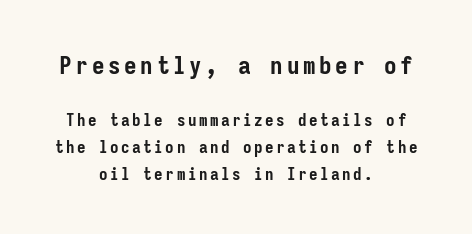
Does the leading feel generous? No, just average. One-word summary of the alignment: center. How heavy is the stroke? Heavy — this is a bold. This layout puts the oversized block above and the modest block below. Italic? Not at all — the glyphs are vertical.
